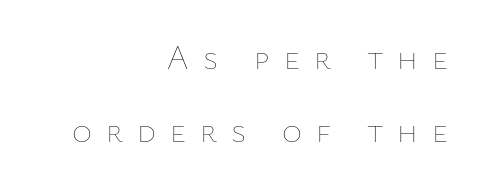
A typesetter would call this heavily tracked-out type. The rendering uses natural spacing where letterforms have individual widths. Quick note: underline off. Honestly, the rows look like they've been pulled way apart. Is there any slant? The stems are plumb.
